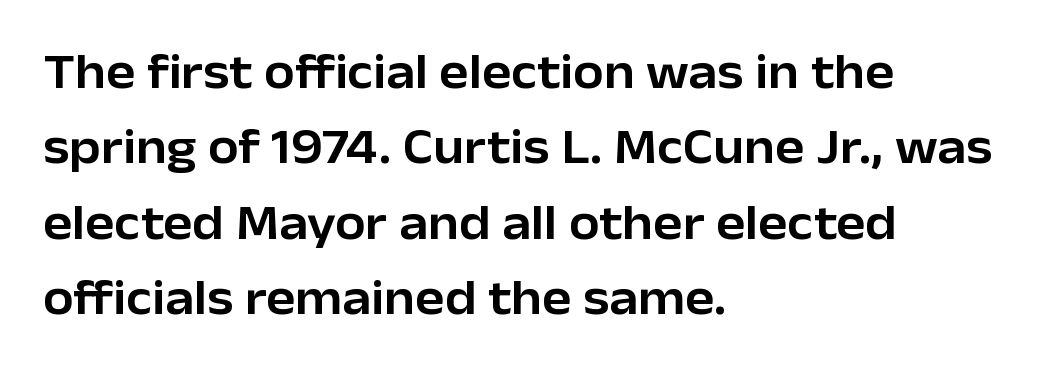
There is no visible air inserted between adjacent glyphs. The characters display no serif detailing; their extremities are plain. Decoration check: the copy has no underline. The line-height multiplier appears to be the usual default.
